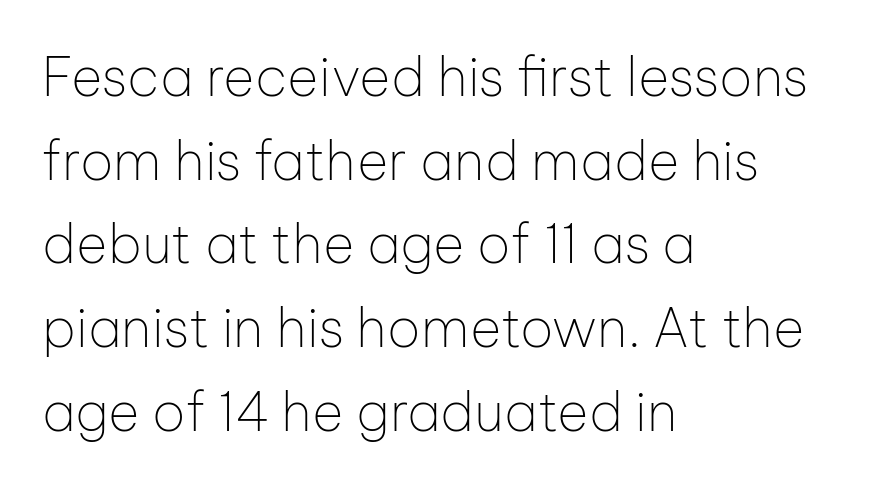
The image shows 54 px thin sans-serif type, upright; set left-aligned, normal line spacing (1.55x), normal letter spacing, not underlined; low stroke contrast and a medium x-height.
